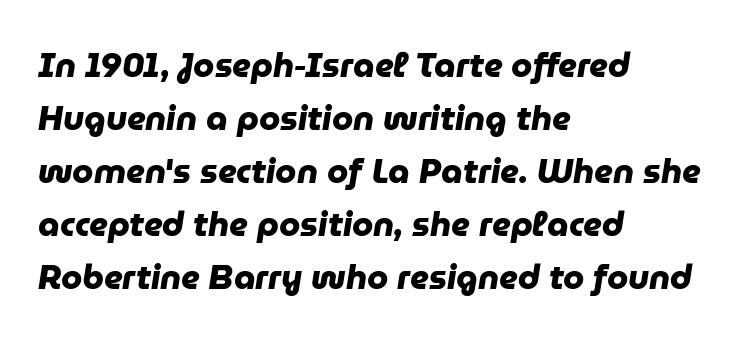
Q: Is the text bold? A: Yes.
Q: Is the typeface a serif or a sans-serif typeface? A: Sans-serif.
Q: Is the text underlined? A: No.
Q: How is the paragraph aligned? A: Left-aligned.
Q: Is the spacing between letters normal or unusually wide? A: Normal.
Q: Is the spacing between lines tight, normal or loose? A: Normal.
Q: Width (condensed, normal, or wide)? A: Normal.
Q: Stroke contrast? A: Low.
Q: x-height? A: Medium.
Q: Monospaced? A: No.
